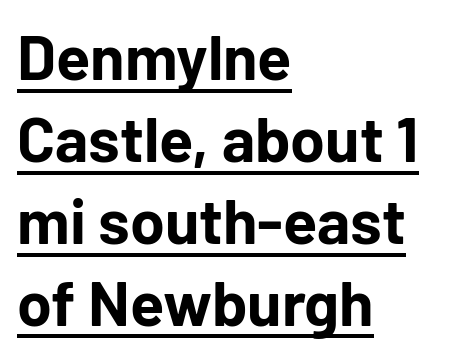
The image shows 63 px bold sans-serif type, upright; set left-aligned, normal line spacing (1.3x), normal letter spacing, underlined; low stroke contrast and a medium x-height.
